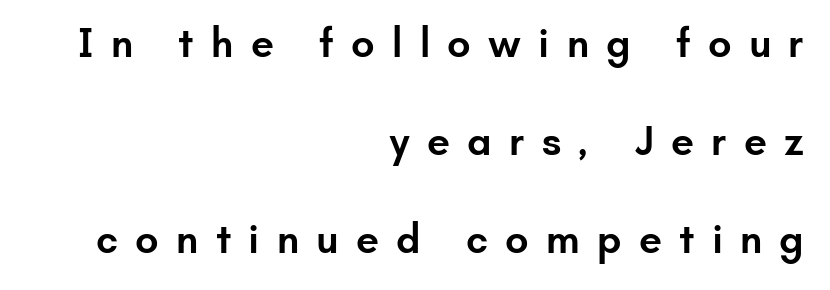
Someone cranked the tracking dial way up on this one. The letters stand straight up with perfectly vertical stems. The paragraph shown leans on its right margin. Typographically, this falls in the sans-serif category. The line-height multiplier appears high, well above default.
